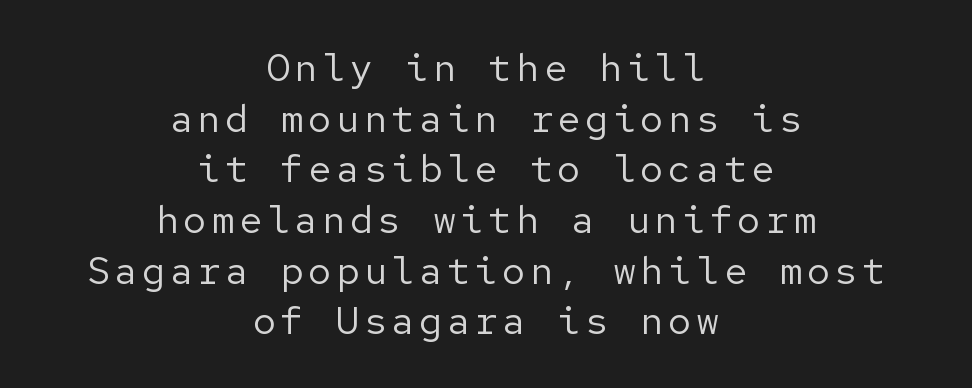
Q: Is the text bold? A: No.
Q: Is the text italic (slanted)? A: No, it is upright.
Q: Is the typeface a serif or a sans-serif typeface? A: Sans-serif.
Q: Is the text underlined? A: No.
Q: How is the paragraph aligned? A: Centered.
Q: Is the spacing between lines tight, normal or loose? A: Normal.
Q: Width (condensed, normal, or wide)? A: Normal.
Q: Stroke contrast? A: Low.
Q: x-height? A: Medium.
